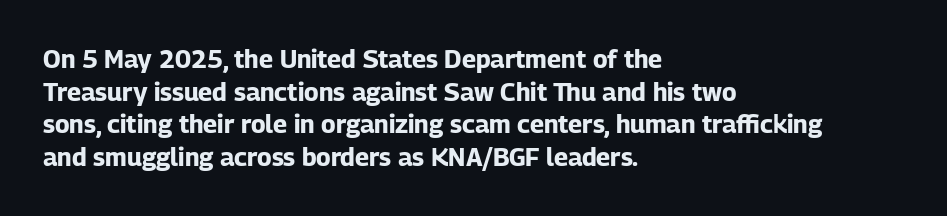
{"italic": "no", "bold": "yes", "underline": "no", "align": "left", "line_spacing": "normal", "line_spacing_ratio": 1.31, "letter_spacing": "normal", "letter_spacing_em": 0.0, "glyph_px": 25}
